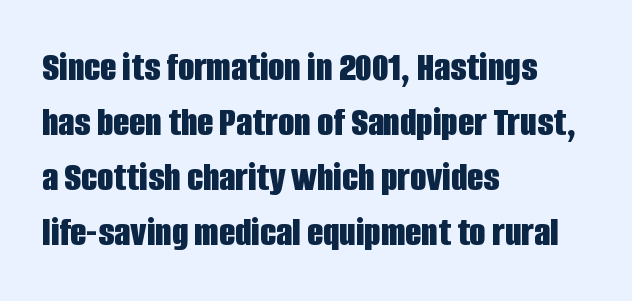
The image shows 42 px bold, condensed sans-serif type, upright; set left-aligned, normal line spacing (1.31x), normal letter spacing, not underlined; low stroke contrast and a large x-height.
